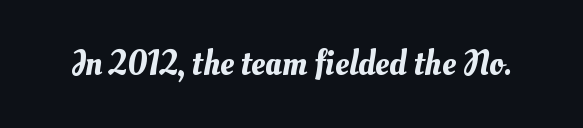
Anything drawn beneath the words? Only blank space. What stands out about the letter spacing? Nothing — it is the standard amount. Do the characters align in a grid? No, the font is proportional.
